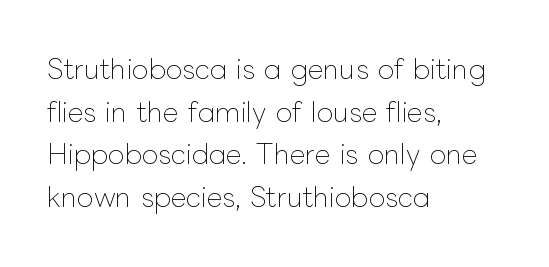
The ragged edge is on the right, which tells us the setting is flush left. Vertical strokes here are truly vertical. Heaviness? Minimal to ordinary, like unemphasized prose. Lines of text with bare space underneath.
